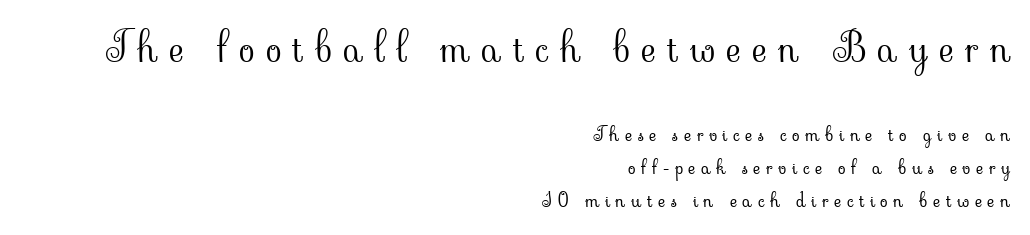
Q: Is the text bold? A: No.
Q: Is the text italic (slanted)? A: No, it is upright.
Q: Is the typeface a serif or a sans-serif typeface? A: Serif.
Q: Is the text underlined? A: No.
Q: How is the paragraph aligned? A: Right-aligned.
Q: Is the spacing between letters normal or unusually wide? A: Unusually wide.
Q: Is the spacing between lines tight, normal or loose? A: Normal.
Q: Which block of text is set in a larger size, the first (top) or the second (bottom)? A: The first (top) one.
Q: Width (condensed, normal, or wide)? A: Normal.
Q: Stroke contrast? A: Low.
Q: x-height? A: Small.
Q: Monospaced? A: No.
